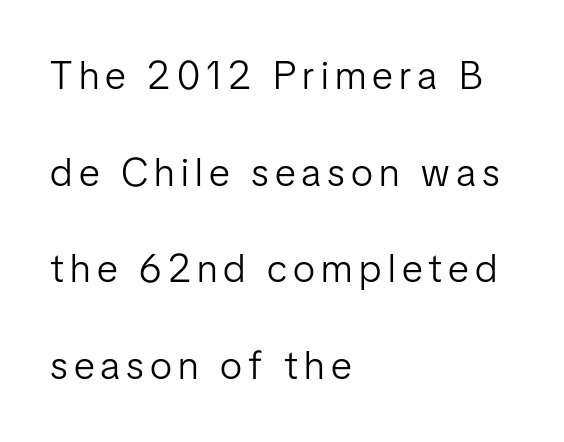
Q: Is the text bold? A: No.
Q: Is the text italic (slanted)? A: No, it is upright.
Q: Is the typeface a serif or a sans-serif typeface? A: Sans-serif.
Q: Is the text underlined? A: No.
Q: How is the paragraph aligned? A: Left-aligned.
Q: Is the spacing between lines tight, normal or loose? A: Loose.
Q: Width (condensed, normal, or wide)? A: Normal.
Q: Stroke contrast? A: Low.
Q: x-height? A: Medium.
Q: Monospaced? A: No.
